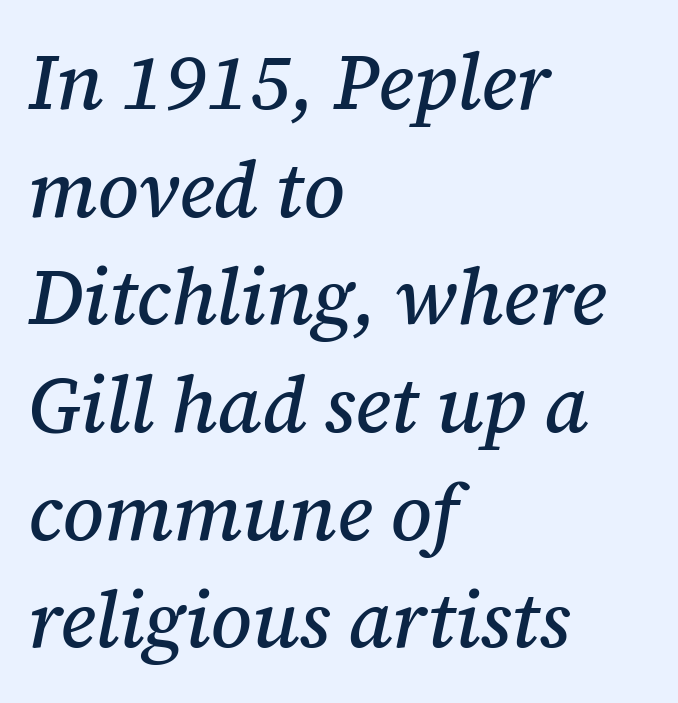
{"serif": "yes", "italic": "yes", "lean": "right", "slant_degrees": 12, "width": "normal", "stroke_contrast": "medium", "x_height": "medium", "monospaced": "no", "underline": "no", "align": "left", "line_spacing": "normal", "line_spacing_ratio": 1.38, "letter_spacing": "normal", "letter_spacing_em": 0.0, "glyph_px": 78}
